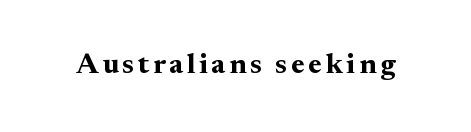
The rendering uses natural spacing where letterforms have individual widths. Little horizontal feet cap the strokes, marking this as serif type. Descenders hang freely into open space. Is the type bold? Yes — the strokes are clearly thick and heavy.
